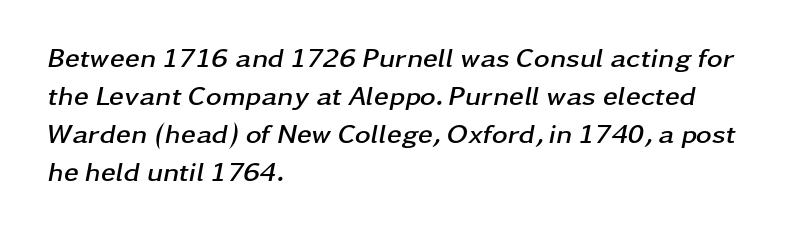
The image shows 27 px bold type, italic (leaning right); set left-aligned, normal line spacing (1.41x), normal letter spacing, not underlined.
